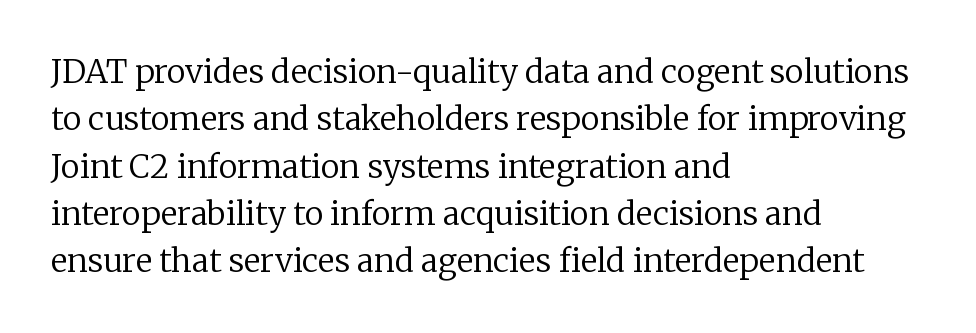
Regarding serifs, this sample has them. The string is rendered with underlining switched off. The passage shown is typed in a proportional face where columns would drift. The type sits square on the baseline with zero lean. The rows are spaced the way most documents space them.
